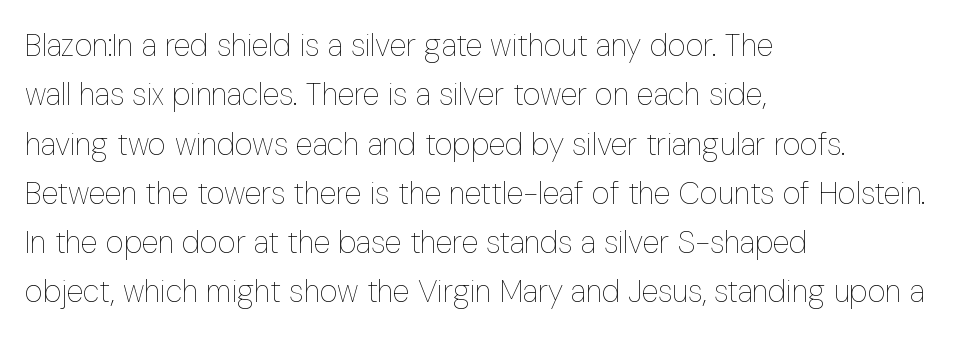
The image shows 31 px thin, condensed type, upright; set left-aligned, normal line spacing (1.59x), normal letter spacing, not underlined; low stroke contrast and a medium x-height.
